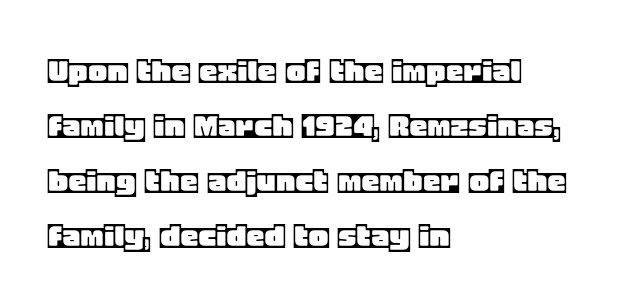
Horizontal bands of white between lines are of average thickness. Spacing verdict: proportional, widths tailored to each character. Quick note: underline off. In terms of posture, this sample is upright.
